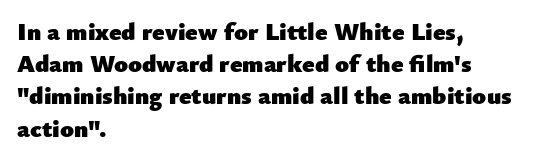
Q: Is the text bold? A: Yes.
Q: Is the text italic (slanted)? A: No, it is upright.
Q: Is the text underlined? A: No.
Q: How is the paragraph aligned? A: Left-aligned.
Q: Is the spacing between letters normal or unusually wide? A: Normal.
Q: Is the spacing between lines tight, normal or loose? A: Normal.
